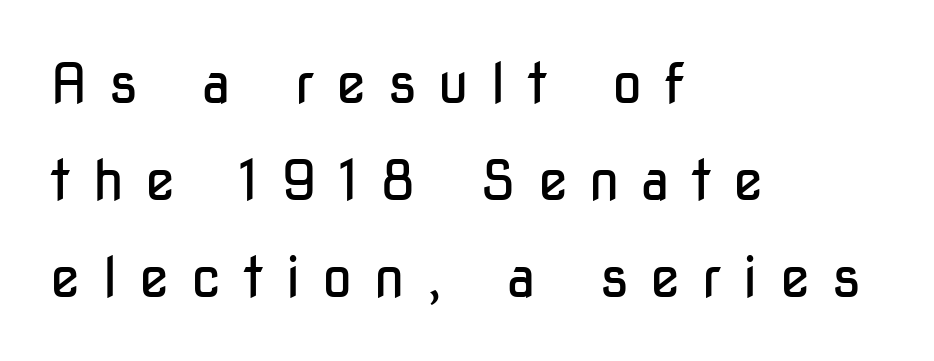
The image shows 55 px regular-weight, condensed sans-serif type, upright; set left-aligned, line spacing 1.76x, unusually wide letter spacing (+0.39 em), not underlined; low stroke contrast and a medium x-height.
